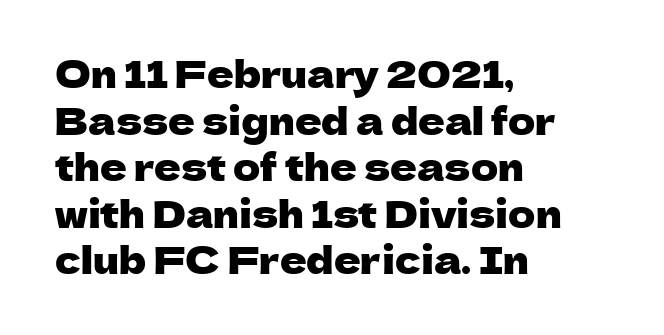
{"serif": "no", "italic": "no", "width": "normal", "stroke_contrast": "low", "x_height": "medium", "monospaced": "no", "underline": "no", "align": "left", "line_spacing": "normal", "line_spacing_ratio": 1.26, "letter_spacing": "normal", "letter_spacing_em": 0.0, "glyph_px": 37}
